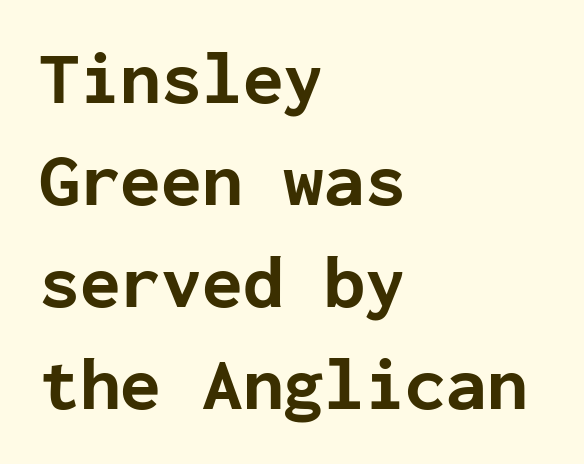
The image shows 74 px bold sans-serif type, upright, monospaced; set left-aligned, normal line spacing (1.38x), normal letter spacing, not underlined; low stroke contrast and a medium x-height.
